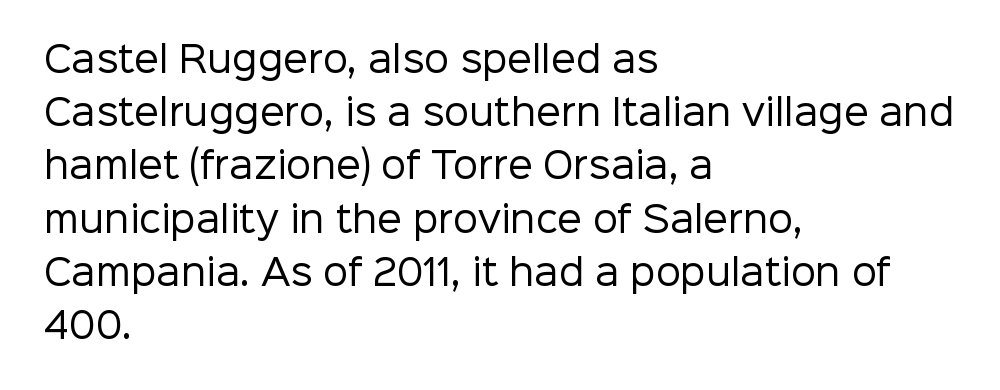
Character widths vary here, with narrow letters taking less room than wide ones. The lines are quadded left. Look at the bottom of the vertical strokes: they stop flat, with no serifs. Baseline-to-baseline distance is the conventional proportion of letter height. The type is set solid horizontally, with unmodified tracking. The font is comparable to plain body text, perhaps lighter.
